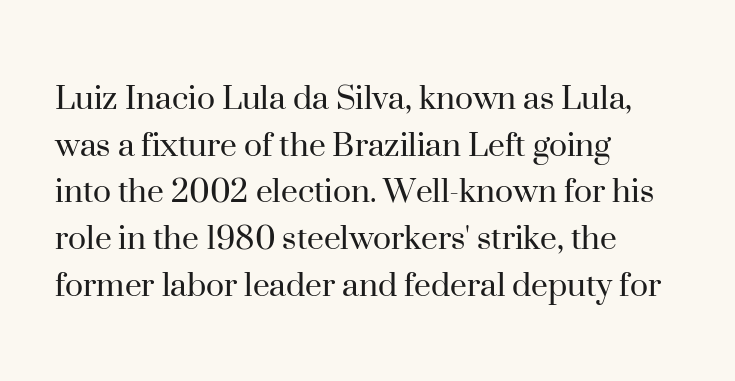
The image shows 38 px regular-weight serif type, upright; set left-aligned, line spacing 1.23x, normal letter spacing, not underlined; high stroke contrast and a small x-height.
